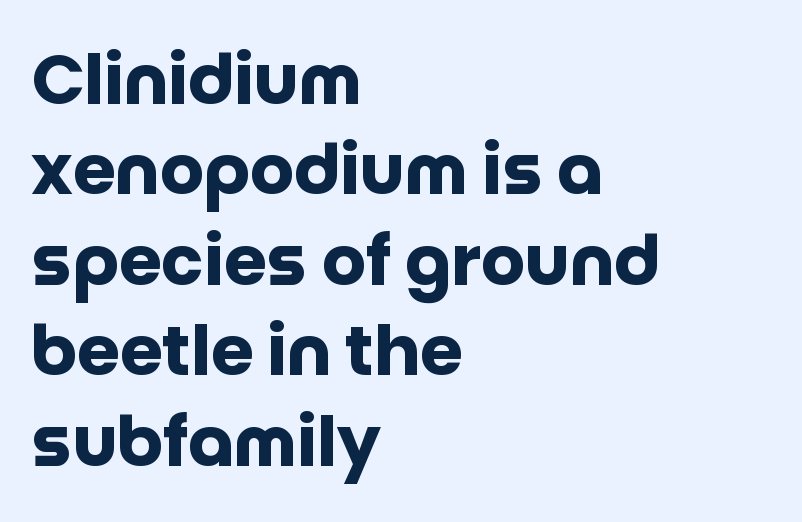
Q: Is the text bold? A: Yes.
Q: Is the text italic (slanted)? A: No, it is upright.
Q: Is the typeface a serif or a sans-serif typeface? A: Sans-serif.
Q: Is the text underlined? A: No.
Q: How is the paragraph aligned? A: Left-aligned.
Q: Is the spacing between letters normal or unusually wide? A: Normal.
Q: Is the spacing between lines tight, normal or loose? A: Normal.
Q: Width (condensed, normal, or wide)? A: Normal.
Q: Stroke contrast? A: Low.
Q: x-height? A: Large.
Q: Monospaced? A: No.
